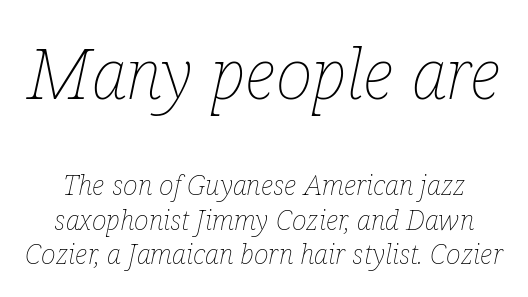
The image shows 70 px thin, condensed type, italic (leaning right); set line spacing 1.22x, normal letter spacing, not underlined; the first (top) block is 2.5x larger; low stroke contrast and a medium x-height.
